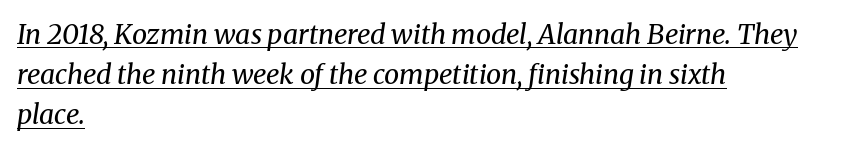
The image shows 27 px text type, italic (leaning right); set left-aligned, normal line spacing (1.49x), normal letter spacing, underlined.
